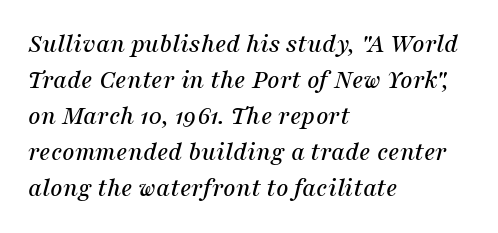
One-word summary of the alignment: left. Anything drawn beneath the words? Only blank space. How are the letters spaced? Ordinarily, with no added tracking. The block of text has a typical density, with ordinary space between rows. It's the slanting kind of type.
